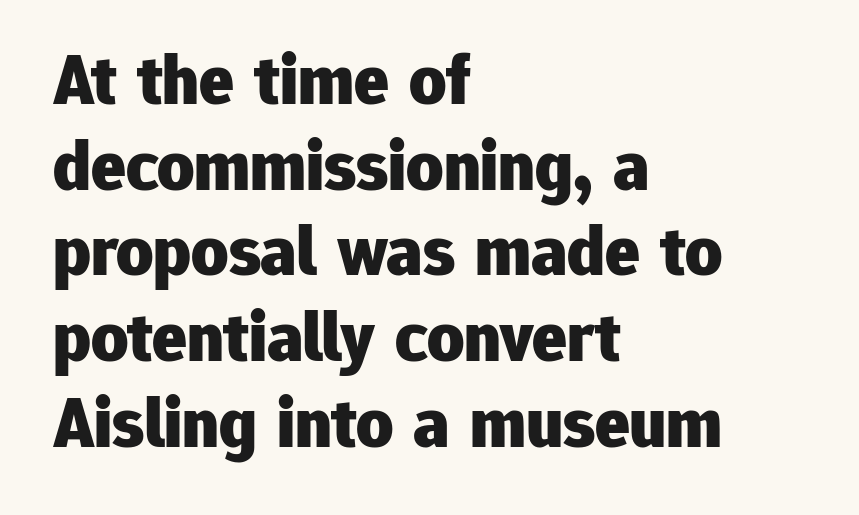
Q: Is the text bold? A: Yes.
Q: Is the text italic (slanted)? A: No, it is upright.
Q: Is the typeface a serif or a sans-serif typeface? A: Sans-serif.
Q: Is the text underlined? A: No.
Q: How is the paragraph aligned? A: Left-aligned.
Q: Is the spacing between letters normal or unusually wide? A: Normal.
Q: Width (condensed, normal, or wide)? A: Normal.
Q: Stroke contrast? A: Low.
Q: x-height? A: Medium.
Q: Monospaced? A: No.
